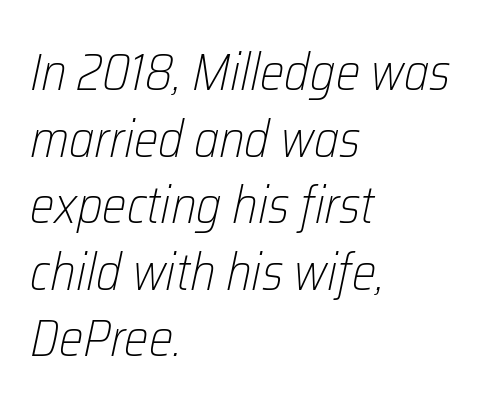
The cut favours lightness, reaching ordinary text weight at its darkest. Note the varied advance widths — an 'i' is clearly narrower than an 'm'. The letters are slanted; this is an italic face. Baseline-to-baseline distance is the conventional proportion of letter height. Rule under the text: the space is simply empty.
